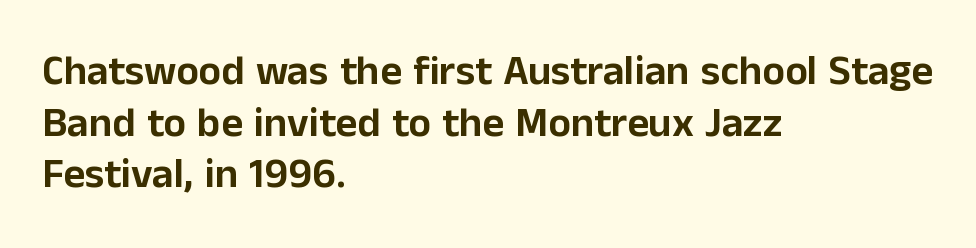
The lettering holds an erect, upright posture throughout. The passage is arranged the way most books set body copy — flush left. The letters advance in unequal steps, a hallmark of proportional type. Honestly, the letter spacing is just normal — you wouldn't notice it. The rendering shows plain stroke endings on the letterforms — a sans-serif design.
